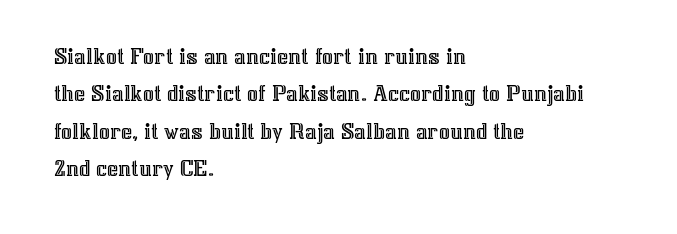
{"italic": "no", "underline": "no", "align": "left", "line_spacing": "normal", "line_spacing_ratio": 1.56, "letter_spacing": "normal", "letter_spacing_em": 0.0, "glyph_px": 24}
